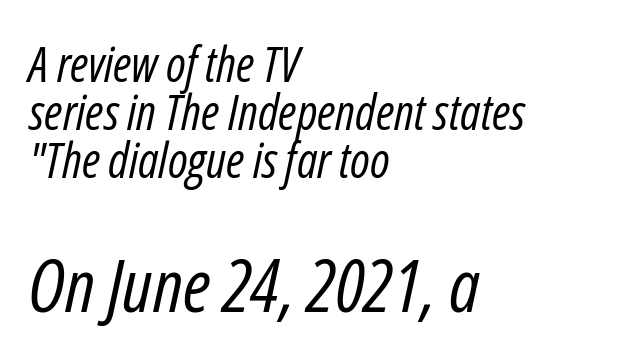
The following chunk of copy outweighs the initial chunk in type size. You could not count columns in this text — the font is proportionally spaced. The ragged edge is on the right, which tells us the setting is flush left. Line spacing here is tight.
